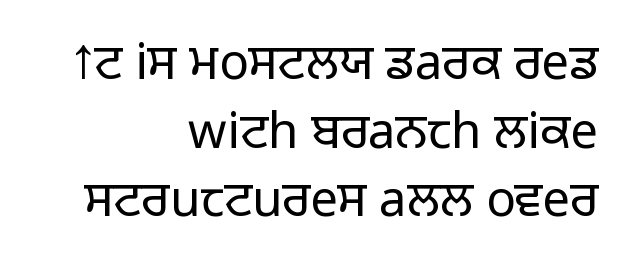
Nothing unusual about the tracking: characters are spaced as the font intends. Examine the stroke ends and you'll find no serifs. Visually the block forms a straight wall on the right and a jagged coastline on the left. Is this a fixed-width face? No — the glyphs have proportional, varying widths. These lines were composed using upright roman letters. Normally led — the rows are evenly, conventionally spaced.
